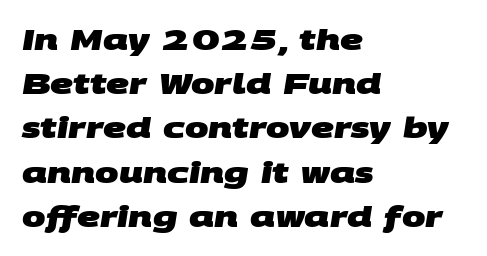
The image shows 28 px heavy, wide sans-serif type; set left-aligned, normal line spacing (1.58x), normal letter spacing, not underlined; medium stroke contrast and a large x-height.
